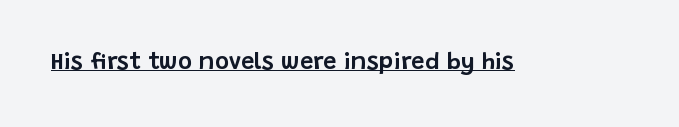
{"italic": "no", "underline": "yes", "letter_spacing": "normal", "letter_spacing_em": 0.0, "glyph_px": 24}
